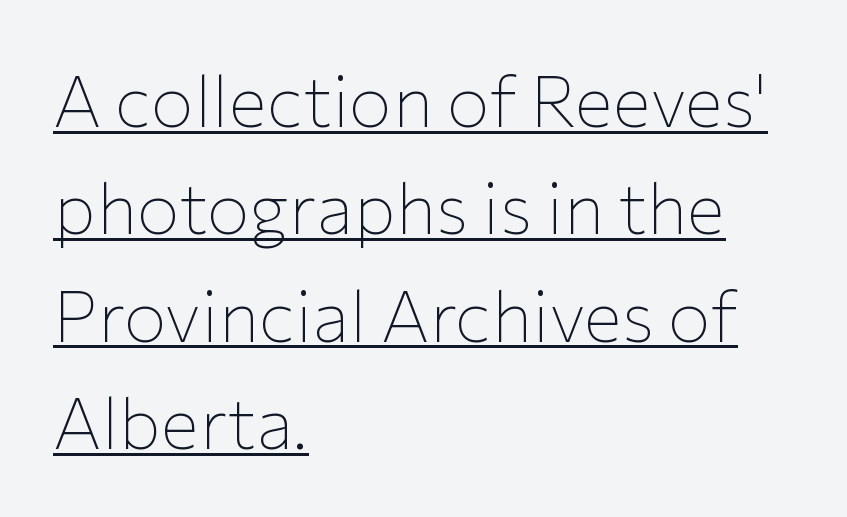
Horizontally, the lines are justified to the leading edge only. Style check: upright. No extra tracking has been applied to these lines. The passage shown is typed in a proportional face where columns would drift. Reading down the column, the eye jumps a familiar distance to each next line.
